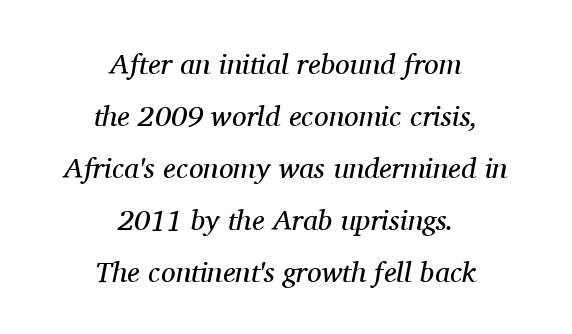
{"serif": "yes", "italic": "yes", "lean": "right", "slant_degrees": 11, "bold": "no", "weight": "regular", "width": "normal", "stroke_contrast": "medium", "x_height": "medium", "monospaced": "no", "underline": "no", "align": "center", "line_spacing_ratio": 1.79, "letter_spacing": "normal", "letter_spacing_em": 0.0, "glyph_px": 29}
